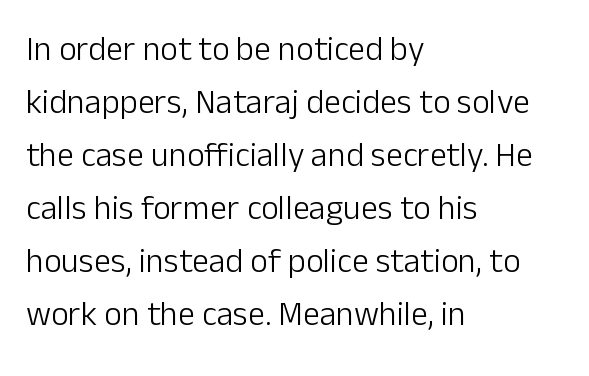
The rendering uses a moderate line-height, typical for paragraphs. Typeset ragged right — the left edge is the straight one. Designer's note — italics off, roman on. A light-to-regular cut is what we see here. The face used here is proportionally spaced, like ordinary book or web type. To sum up the face: it is a sans, with no serifs.
